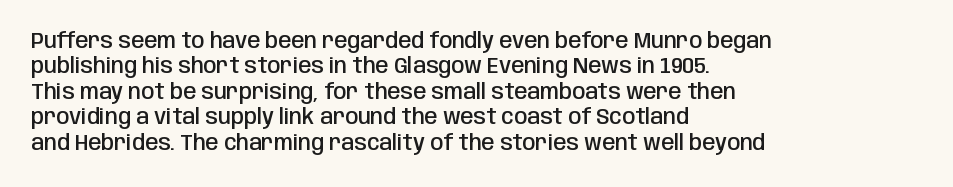
The image shows 21 px text type, upright; set left-aligned, line spacing 1.21x, normal letter spacing, not underlined.
